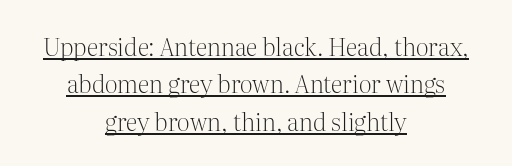
{"italic": "no", "bold": "no", "underline": "yes", "align": "center", "line_spacing": "normal", "line_spacing_ratio": 1.56, "letter_spacing": "normal", "letter_spacing_em": 0.0, "glyph_px": 24}
